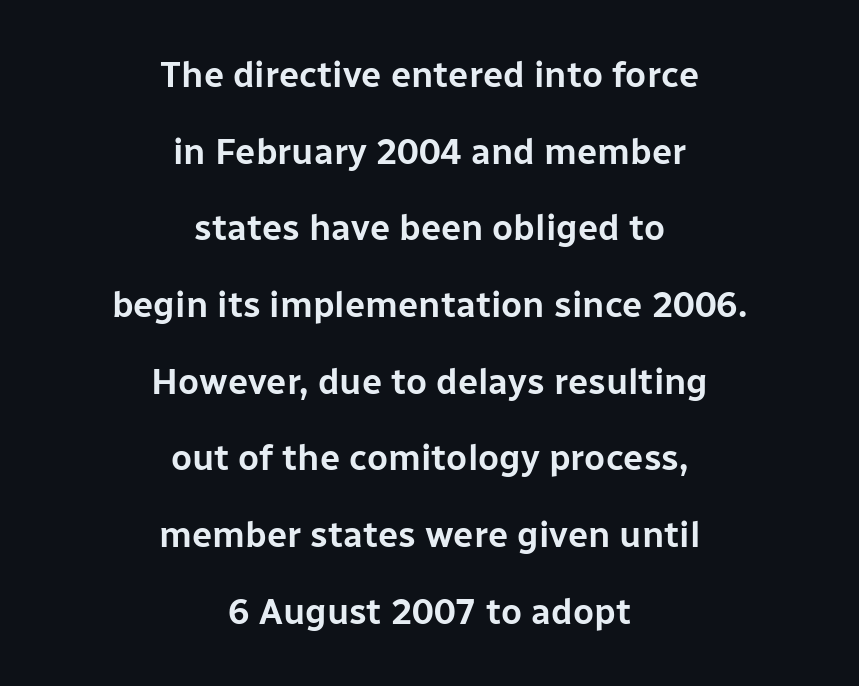
The image shows 36 px sans-serif type, upright; set centered, loose line spacing (2.13x), normal letter spacing, not underlined; low stroke contrast and a medium x-height.
